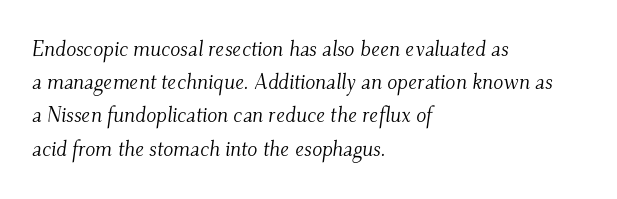
Q: Is the text bold? A: No.
Q: Is the text italic (slanted)? A: Yes, it leans right by about 9 degrees.
Q: Is the text underlined? A: No.
Q: How is the paragraph aligned? A: Left-aligned.
Q: Is the spacing between letters normal or unusually wide? A: Normal.
Q: Is the spacing between lines tight, normal or loose? A: Normal.
